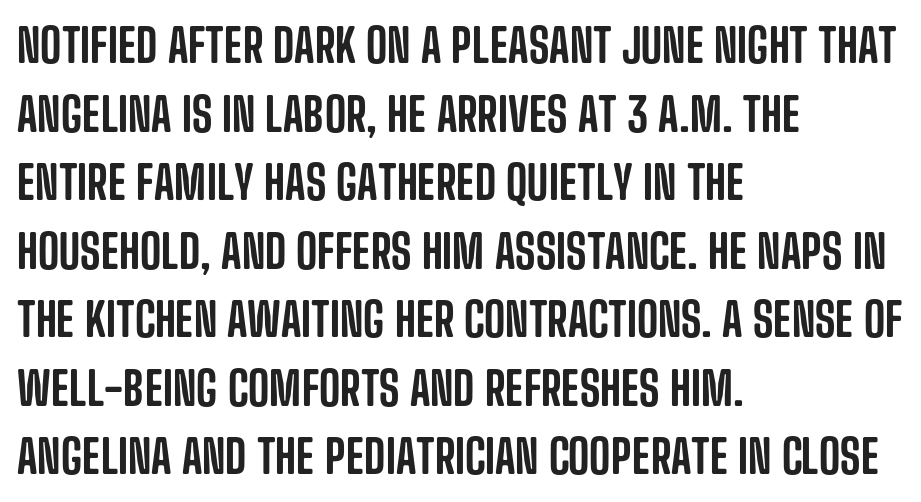
Q: Is the text italic (slanted)? A: No, it is upright.
Q: Is the typeface a serif or a sans-serif typeface? A: Sans-serif.
Q: Is the text underlined? A: No.
Q: How is the paragraph aligned? A: Left-aligned.
Q: Is the spacing between letters normal or unusually wide? A: Normal.
Q: Is the spacing between lines tight, normal or loose? A: Normal.
Q: Width (condensed, normal, or wide)? A: Condensed.
Q: Stroke contrast? A: Low.
Q: x-height? A: Large.
Q: Monospaced? A: No.
